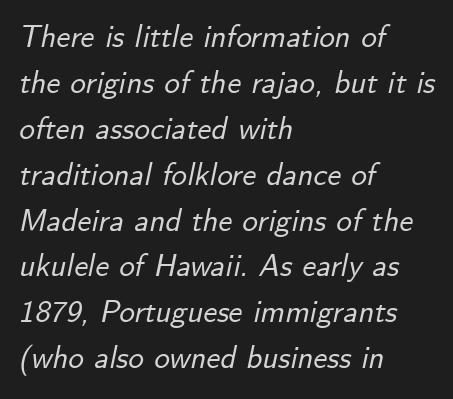
{"italic": "yes", "lean": "right", "slant_degrees": 12, "width": "normal", "stroke_contrast": "low", "x_height": "small", "monospaced": "no", "underline": "no", "align": "left", "line_spacing": "normal", "line_spacing_ratio": 1.48, "letter_spacing": "normal", "letter_spacing_em": 0.0, "glyph_px": 31}
